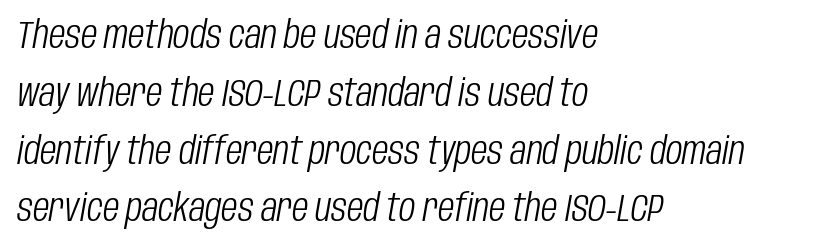
{"italic": "yes", "lean": "right", "slant_degrees": 10, "bold": "no", "weight": "light", "width": "condensed", "stroke_contrast": "low", "x_height": "large", "monospaced": "no", "underline": "no", "align": "left", "line_spacing": "normal", "line_spacing_ratio": 1.52, "letter_spacing": "normal", "letter_spacing_em": 0.0, "glyph_px": 38}
